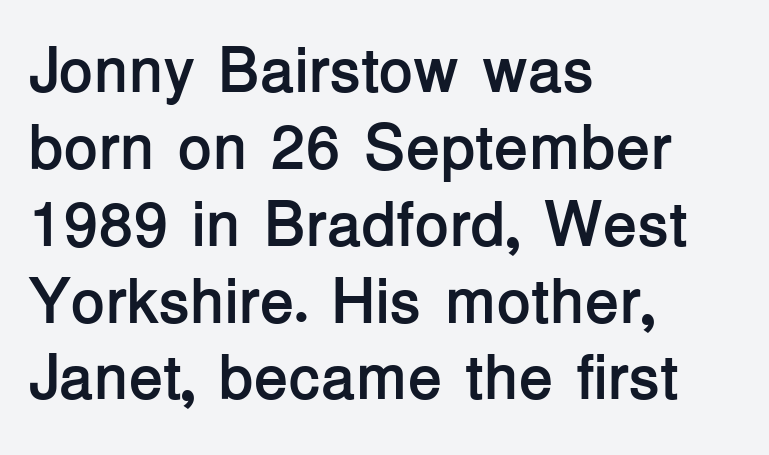
The image shows 63 px semibold sans-serif type, upright; set left-aligned, line spacing 1.22x, normal letter spacing, not underlined; low stroke contrast and a medium x-height.
